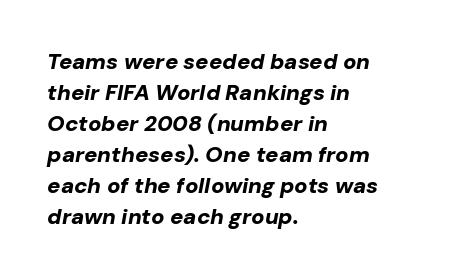
{"italic": "yes", "lean": "right", "slant_degrees": 10, "bold": "yes", "underline": "no", "align": "left", "line_spacing": "normal", "line_spacing_ratio": 1.41, "letter_spacing": "normal", "letter_spacing_em": 0.0, "glyph_px": 22}
